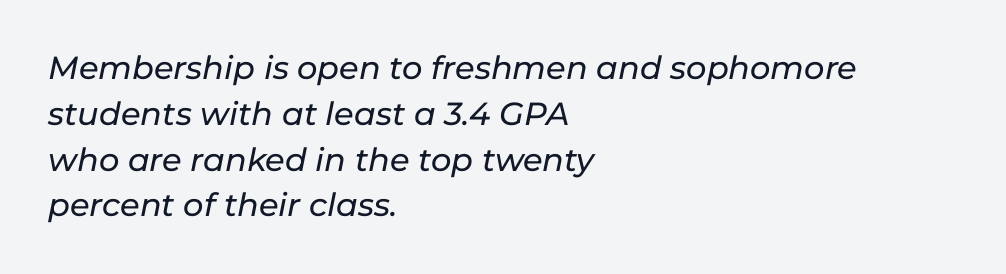
Line spacing here is normal. There is no visible air inserted between adjacent glyphs. Visually the block forms a straight wall on the left and a jagged coastline on the right. The baseline area is clear. Tall strokes in this sample are angled rather than plumb. This sample has the flowing, uneven cadence of proportional lettering.
